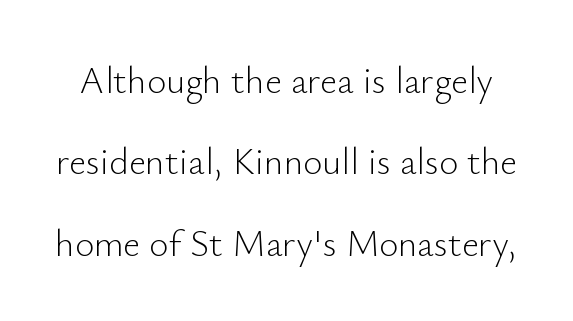
Students, note that the glyphs here touch the page at normal intervals. In terms of leading, this rendering errs on the spacious side. The string is rendered with underlining switched off. This reads as an unemphasized weight, regular at the heaviest. Every character sits straight up, as roman type does.
